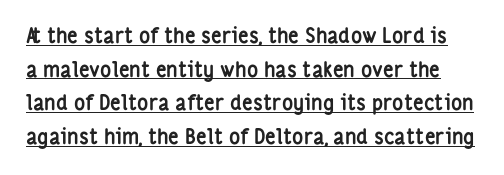
Q: Is the text bold? A: Yes.
Q: Is the text italic (slanted)? A: No, it is upright.
Q: Is the text underlined? A: Yes.
Q: Is the spacing between letters normal or unusually wide? A: Normal.
Q: Is the spacing between lines tight, normal or loose? A: Normal.
